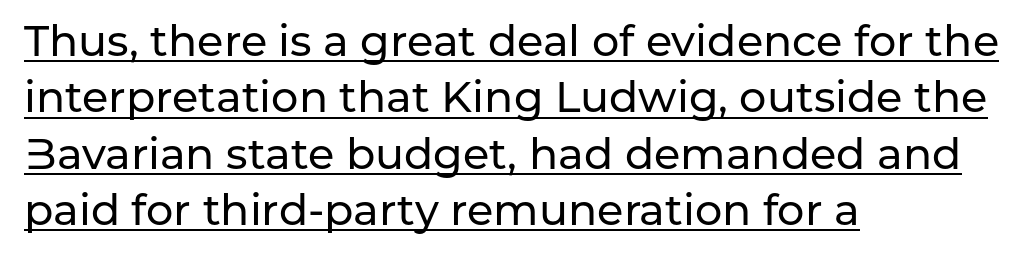
Q: Is the text italic (slanted)? A: No, it is upright.
Q: Is the typeface a serif or a sans-serif typeface? A: Sans-serif.
Q: Is the text underlined? A: Yes.
Q: How is the paragraph aligned? A: Left-aligned.
Q: Is the spacing between letters normal or unusually wide? A: Normal.
Q: Is the spacing between lines tight, normal or loose? A: Normal.
Q: Width (condensed, normal, or wide)? A: Normal.
Q: Stroke contrast? A: Low.
Q: x-height? A: Medium.
Q: Monospaced? A: No.
